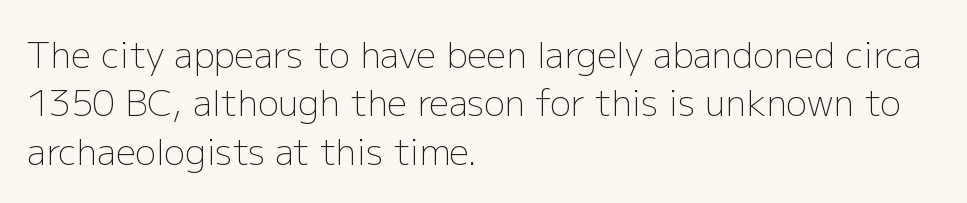
Q: Is the text bold? A: No.
Q: Is the text italic (slanted)? A: No, it is upright.
Q: Is the typeface a serif or a sans-serif typeface? A: Sans-serif.
Q: Is the text underlined? A: No.
Q: How is the paragraph aligned? A: Left-aligned.
Q: Is the spacing between letters normal or unusually wide? A: Normal.
Q: Is the spacing between lines tight, normal or loose? A: Normal.
Q: Width (condensed, normal, or wide)? A: Normal.
Q: Stroke contrast? A: Low.
Q: x-height? A: Medium.
Q: Monospaced? A: No.
